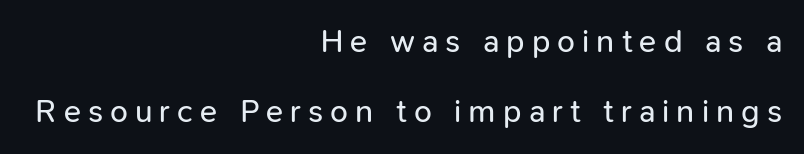
The image shows 32 px regular-weight sans-serif type, upright; set right-aligned, loose line spacing (2.19x), unusually wide letter spacing (+0.22 em), not underlined; low stroke contrast and a medium x-height.
